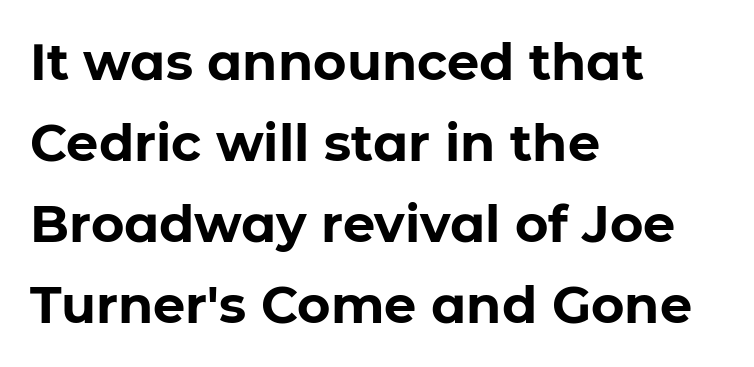
The image shows 51 px bold sans-serif type, upright; set left-aligned, normal line spacing (1.59x), normal letter spacing, not underlined; low stroke contrast and a medium x-height.
